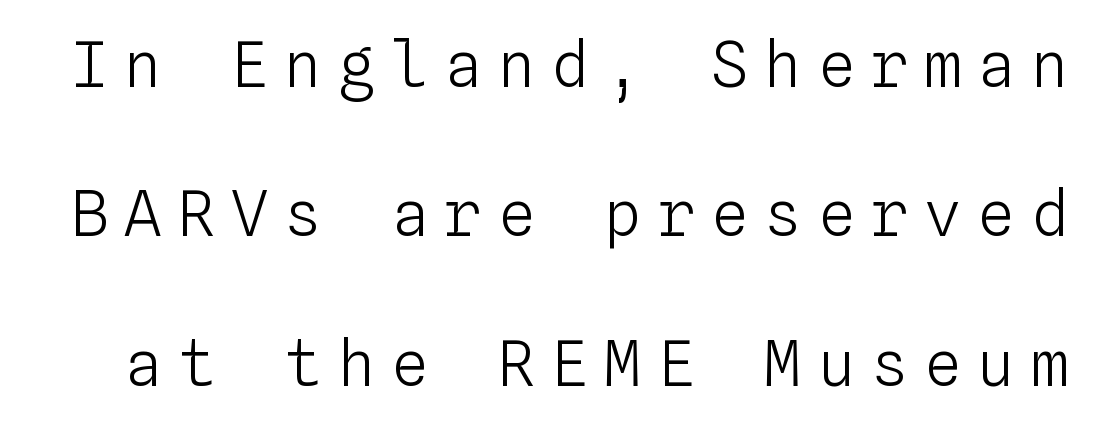
{"italic": "no", "bold": "no", "weight": "light", "width": "normal", "stroke_contrast": "low", "x_height": "medium", "monospaced": "yes", "underline": "no", "line_spacing": "loose", "line_spacing_ratio": 2.41, "letter_spacing": "wide", "letter_spacing_em": 0.26, "glyph_px": 62}
